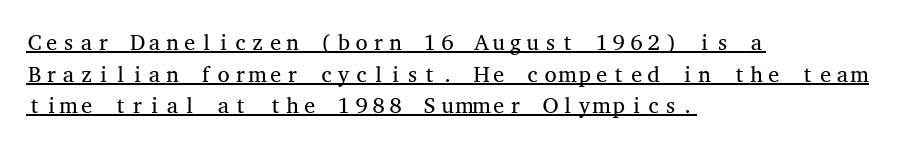
Q: Is the text bold? A: No.
Q: Is the text italic (slanted)? A: No, it is upright.
Q: Is the text underlined? A: Yes.
Q: How is the paragraph aligned? A: Left-aligned.
Q: Is the spacing between letters normal or unusually wide? A: Normal.
Q: Is the spacing between lines tight, normal or loose? A: Normal.
